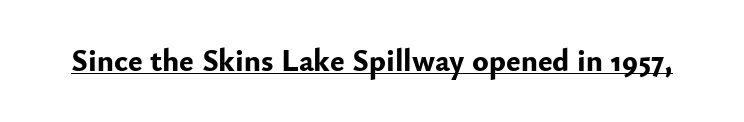
The image shows 31 px bold sans-serif type, upright; set normal letter spacing, underlined; low stroke contrast and a small x-height.
